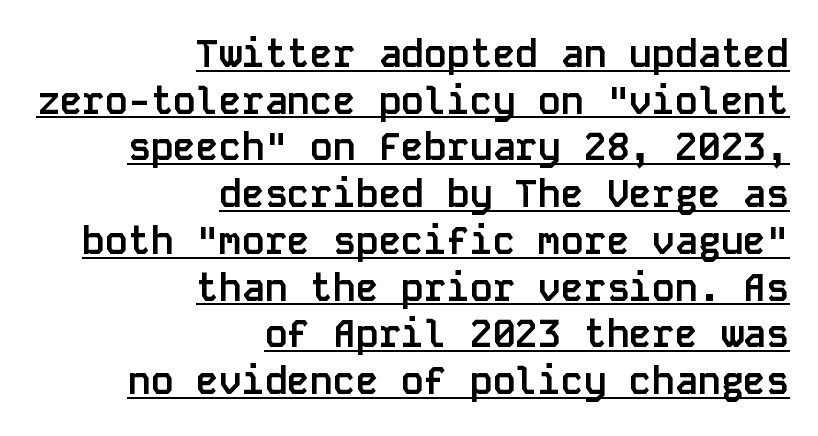
Every character here occupies the same horizontal width, giving the sample a typewriter-like rhythm. In designer terms, the underline attribute is active on this setting. Vertical strokes here are truly vertical. The passage shown is emphatically bold.
